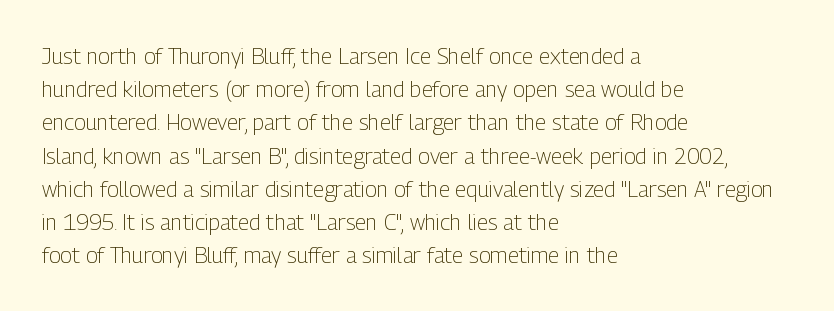
Q: Is the text bold? A: No.
Q: Is the text italic (slanted)? A: No, it is upright.
Q: Is the text underlined? A: No.
Q: How is the paragraph aligned? A: Left-aligned.
Q: Is the spacing between letters normal or unusually wide? A: Normal.
Q: Is the spacing between lines tight, normal or loose? A: Normal.
